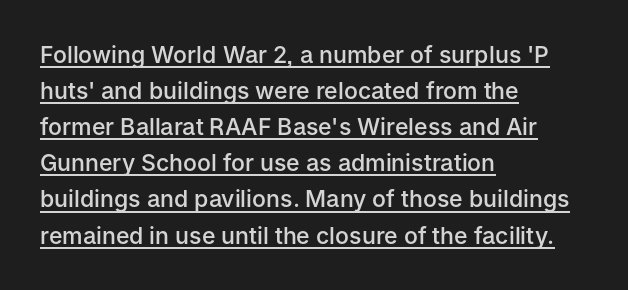
{"italic": "no", "bold": "semi", "underline": "yes", "align": "left", "line_spacing": "normal", "line_spacing_ratio": 1.57, "letter_spacing": "normal", "letter_spacing_em": 0.0, "glyph_px": 23}
